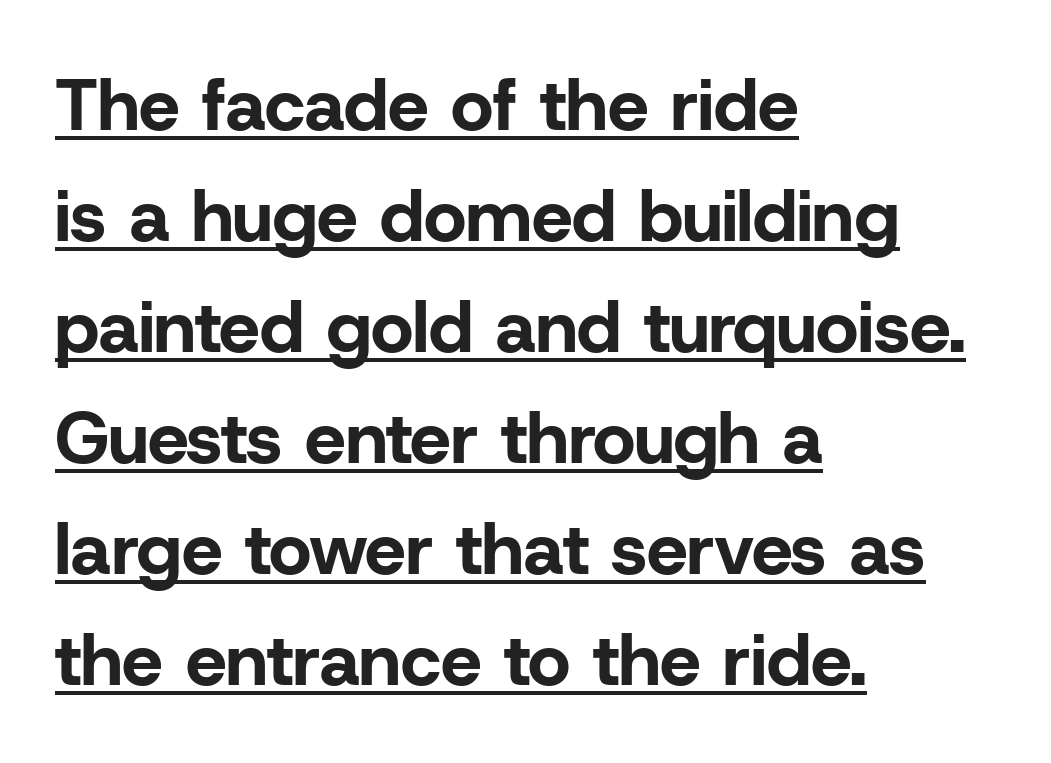
The passage shown is typed in a proportional face where columns would drift. These lines were composed using upright roman letters. This sample uses a sans-serif face. The passage shown stacks its lines at a standard gap.
